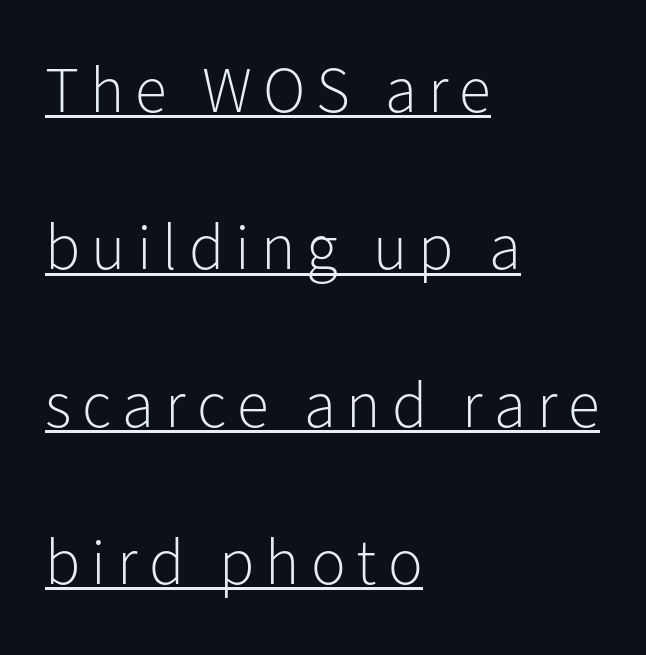
The image shows 65 px light sans-serif type, upright; set left-aligned, loose line spacing (2.42x), underlined; low stroke contrast and a medium x-height.
